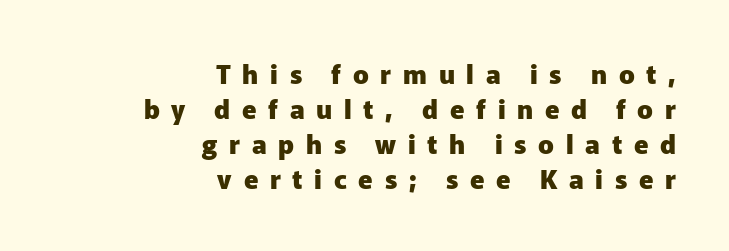
The image shows 26 px bold type, upright; set right-aligned, normal line spacing (1.35x), unusually wide letter spacing (+0.45 em), not underlined.
